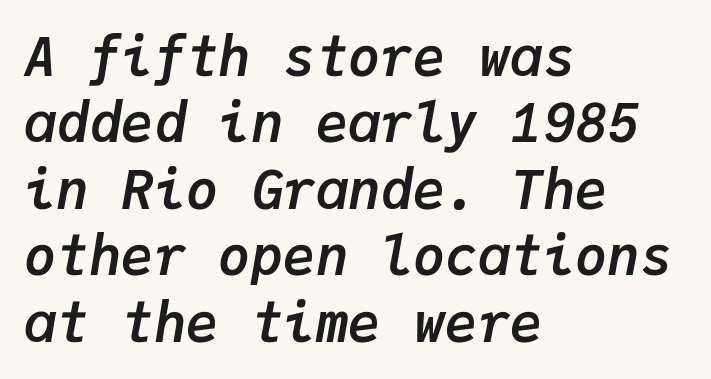
Q: Is the text bold? A: Yes.
Q: Is the text italic (slanted)? A: Yes, it leans right by about 9 degrees.
Q: Is the text underlined? A: No.
Q: How is the paragraph aligned? A: Left-aligned.
Q: Is the spacing between letters normal or unusually wide? A: Normal.
Q: Width (condensed, normal, or wide)? A: Normal.
Q: Stroke contrast? A: Low.
Q: x-height? A: Medium.
Q: Monospaced? A: Yes.
